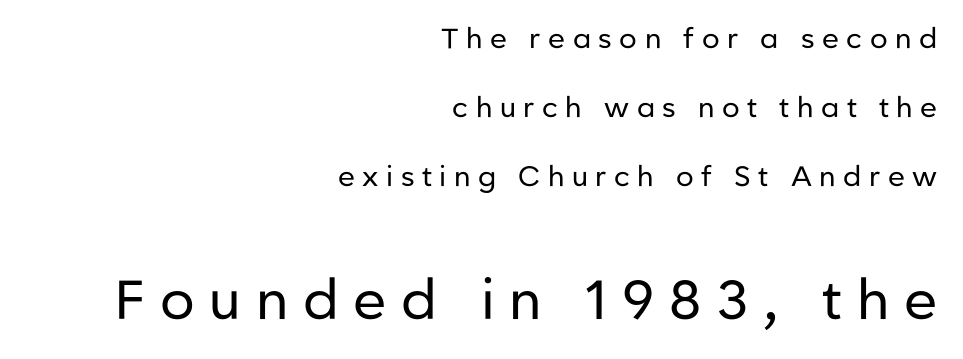
The image shows 55 px regular-weight sans-serif type, upright; set right-aligned, loose line spacing (2.46x), unusually wide letter spacing (+0.27 em), not underlined; the second (bottom) block is 1.96x larger; low stroke contrast and a medium x-height.
